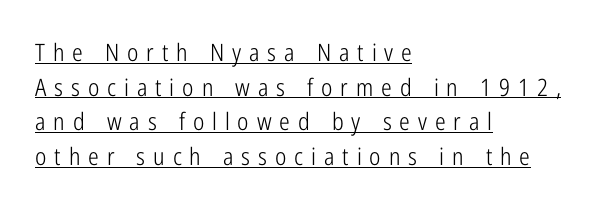
Does the leading feel generous? No, just average. The face used here appears with an underline applied. Posture: straight, roman, zero tilt. Weight class: somewhere from thin through regular.
